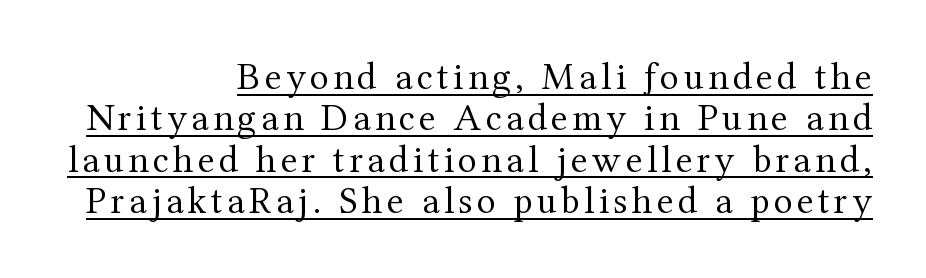
Note the varied advance widths — an 'i' is clearly narrower than an 'm'. Quick note: interline space is minimal. The string is rendered with underlining switched on. Visually the block forms a straight wall on the right and a jagged coastline on the left. Does the lettering tilt? It doesn't — this is upright.
